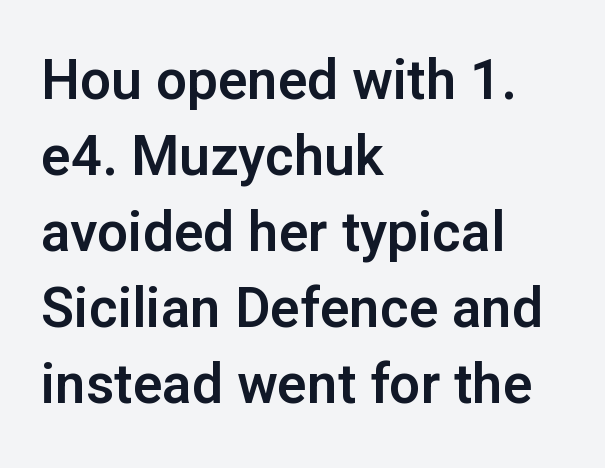
Q: Is the text italic (slanted)? A: No, it is upright.
Q: Is the typeface a serif or a sans-serif typeface? A: Sans-serif.
Q: Is the text underlined? A: No.
Q: How is the paragraph aligned? A: Left-aligned.
Q: Is the spacing between letters normal or unusually wide? A: Normal.
Q: Is the spacing between lines tight, normal or loose? A: Normal.
Q: Width (condensed, normal, or wide)? A: Normal.
Q: Stroke contrast? A: Low.
Q: x-height? A: Medium.
Q: Monospaced? A: No.
